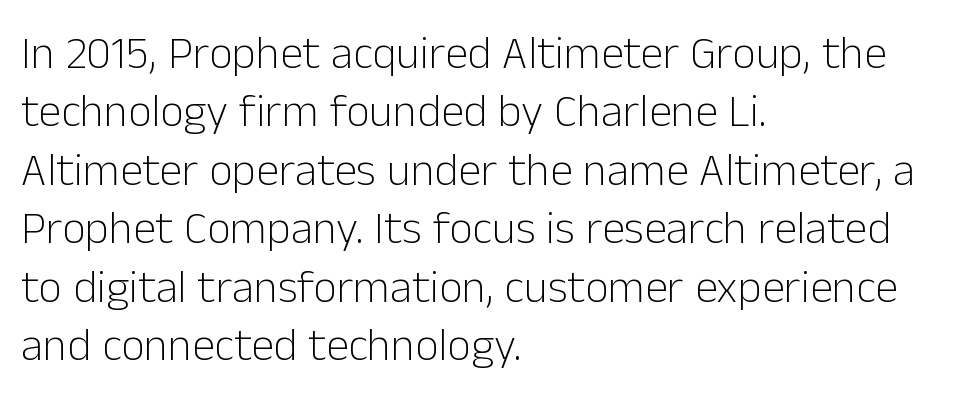
{"serif": "no", "italic": "no", "bold": "no", "weight": "light", "width": "normal", "stroke_contrast": "low", "x_height": "medium", "monospaced": "no", "underline": "no", "align": "left", "line_spacing": "normal", "line_spacing_ratio": 1.27, "letter_spacing": "normal", "letter_spacing_em": 0.0, "glyph_px": 46}
